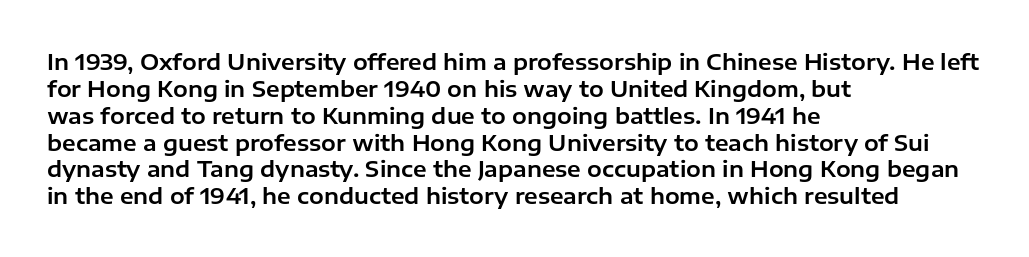
Q: Is the text italic (slanted)? A: No, it is upright.
Q: Is the text underlined? A: No.
Q: How is the paragraph aligned? A: Left-aligned.
Q: Is the spacing between letters normal or unusually wide? A: Normal.
